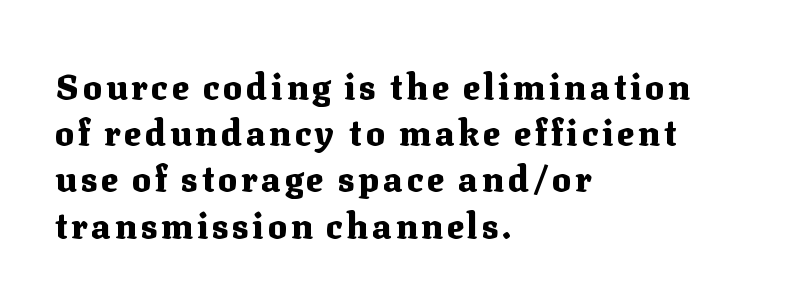
The image shows 35 px heavy serif type, upright; set left-aligned, normal line spacing (1.32x), not underlined; medium stroke contrast and a medium x-height.
